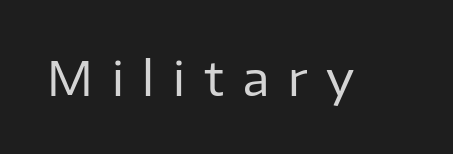
{"serif": "no", "italic": "no", "bold": "no", "weight": "regular", "width": "normal", "stroke_contrast": "low", "x_height": "medium", "monospaced": "no", "underline": "no", "letter_spacing": "wide", "letter_spacing_em": 0.4, "glyph_px": 47}
